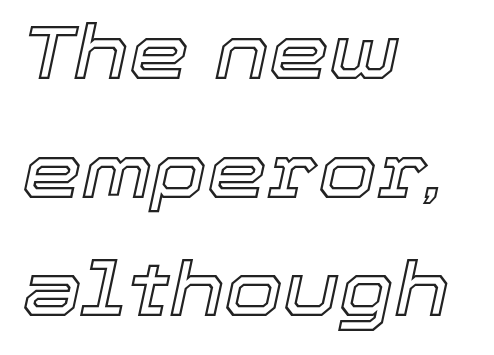
The gaps between neighbouring characters are ordinary and unremarkable. The face used here has a pronounced slope to its letters. Every row of glyphs begins at an identical x-position on the left. Looks like regular typesetting: each glyph gets only the width it needs.
